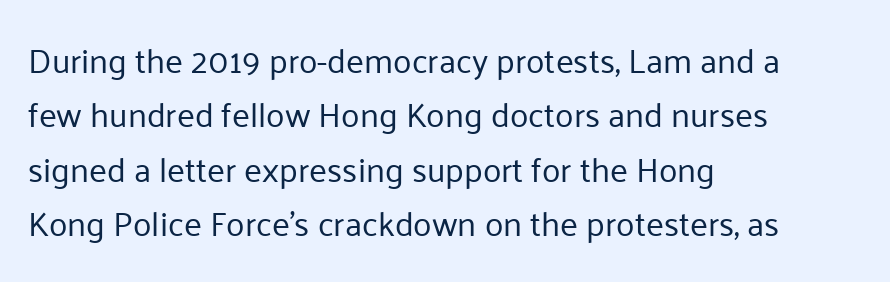
{"serif": "no", "italic": "no", "bold": "no", "weight": "regular", "width": "normal", "stroke_contrast": "low", "x_height": "medium", "monospaced": "no", "underline": "no", "align": "left", "line_spacing": "normal", "line_spacing_ratio": 1.6, "letter_spacing": "normal", "letter_spacing_em": 0.0, "glyph_px": 34}
